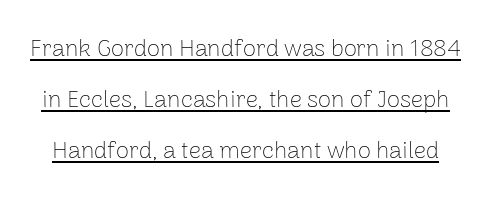
Q: Is the text bold? A: No.
Q: Is the text italic (slanted)? A: No, it is upright.
Q: Is the text underlined? A: Yes.
Q: Is the spacing between letters normal or unusually wide? A: Normal.
Q: Is the spacing between lines tight, normal or loose? A: Loose.
